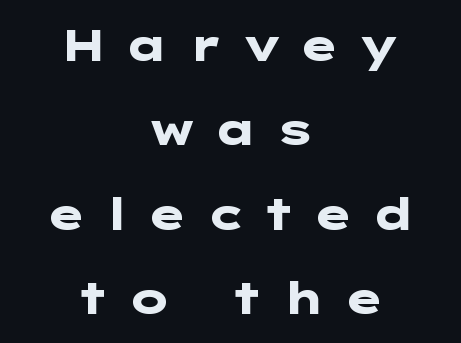
This is roman type, the default non-slanted kind. On the weight axis this lands at bold, roughly 700. These lines have a slow, spaced-out rhythm from letter to letter. Notice the wide empty band between every row — that's loose leading. A centered setting, common on invitations and titles, is used for this passage.
